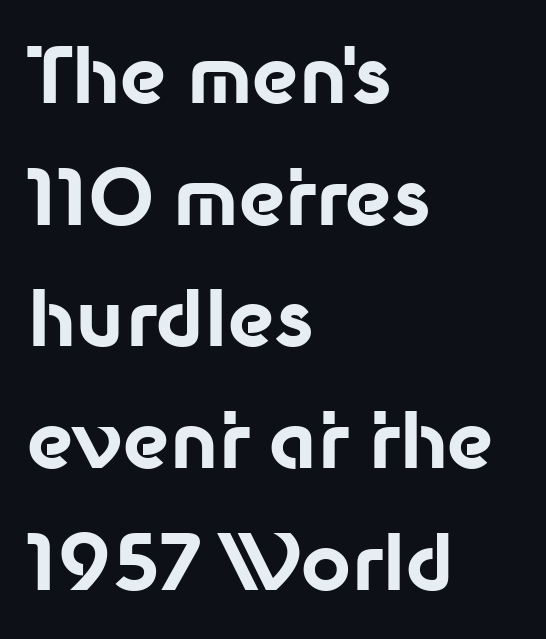
{"serif": "no", "italic": "no", "bold": "yes", "weight": "bold", "width": "normal", "stroke_contrast": "low", "x_height": "medium", "monospaced": "no", "underline": "no", "align": "left", "line_spacing": "normal", "line_spacing_ratio": 1.58, "letter_spacing": "normal", "letter_spacing_em": 0.0, "glyph_px": 77}
